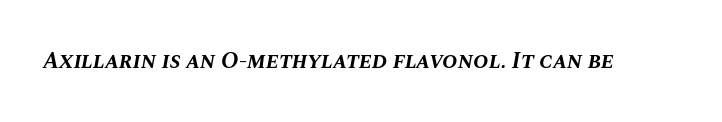
The image shows 23 px bold type, italic (leaning right); set normal letter spacing, not underlined.
